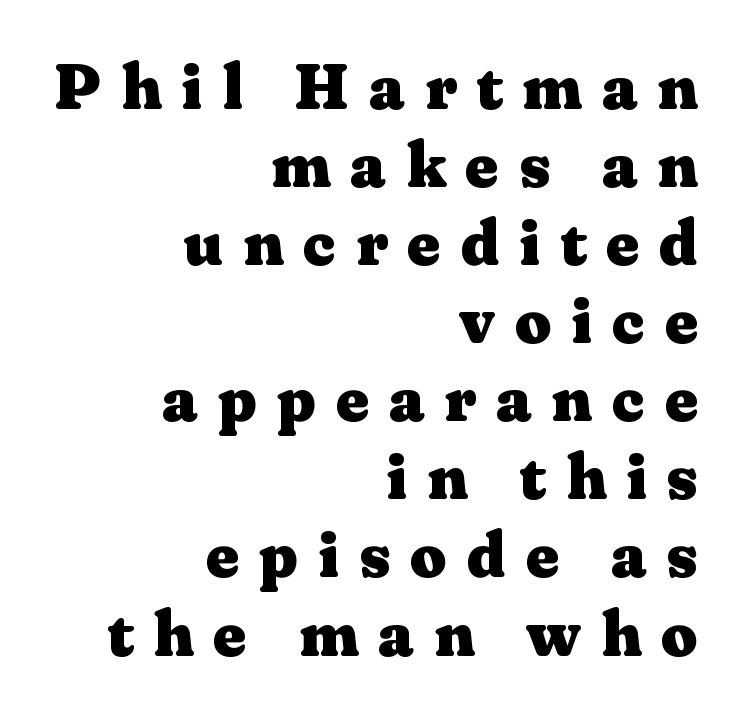
The gap between lines stays unmarked. Each letter's strokes conclude with small projecting serifs. In CSS terms this would be text-align: right. Short note: letters widely spaced. On the weight axis this lands at bold, roughly 700.
